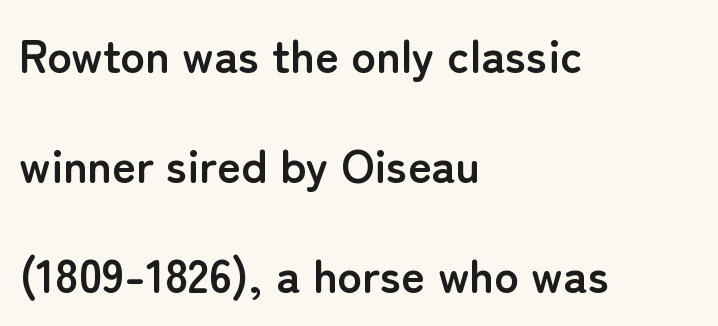
The image shows 46 px semibold sans-serif type, upright; set left-aligned, loose line spacing (2.39x), normal letter spacing, not underlined; low stroke contrast and a medium x-height.
